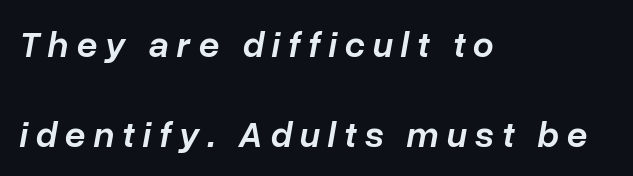
{"italic": "yes", "lean": "right", "slant_degrees": 10, "bold": "semi", "weight": "semibold", "width": "normal", "stroke_contrast": "low", "x_height": "medium", "monospaced": "no", "underline": "no", "align": "left", "line_spacing": "loose", "line_spacing_ratio": 2.42, "letter_spacing": "wide", "letter_spacing_em": 0.21, "glyph_px": 37}
